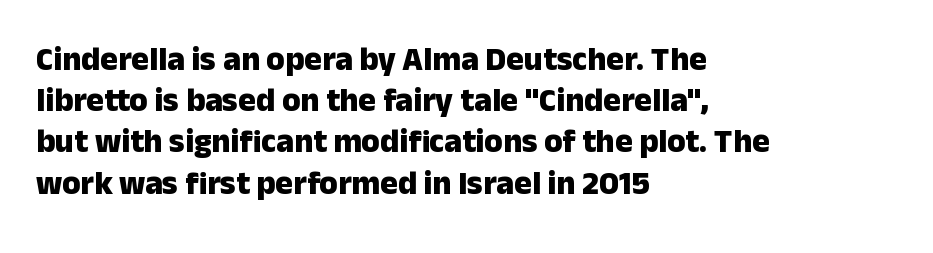
The image shows 33 px heavy sans-serif type, upright; set left-aligned, normal line spacing (1.25x), normal letter spacing, not underlined; low stroke contrast and a medium x-height.
